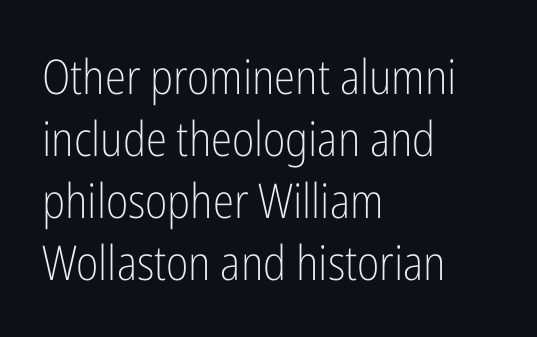
Q: Is the text bold? A: No.
Q: Is the text italic (slanted)? A: No, it is upright.
Q: Is the typeface a serif or a sans-serif typeface? A: Sans-serif.
Q: Is the text underlined? A: No.
Q: How is the paragraph aligned? A: Left-aligned.
Q: Is the spacing between letters normal or unusually wide? A: Normal.
Q: Is the spacing between lines tight, normal or loose? A: Normal.
Q: Width (condensed, normal, or wide)? A: Condensed.
Q: Stroke contrast? A: Low.
Q: x-height? A: Medium.
Q: Monospaced? A: No.
